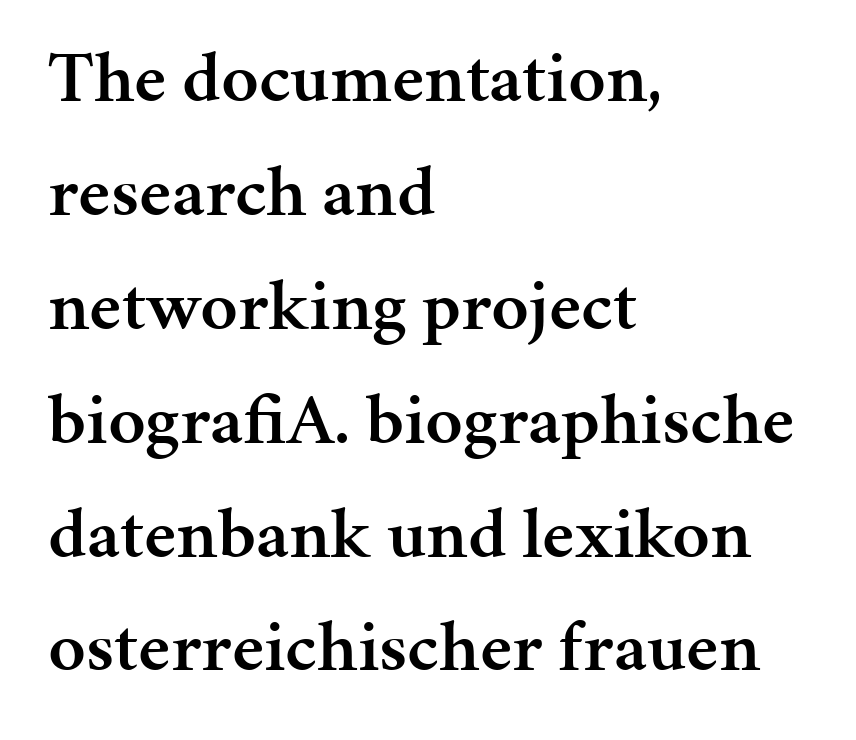
The image shows 73 px semibold serif type, upright; set left-aligned, normal line spacing (1.56x), normal letter spacing, not underlined; medium stroke contrast and a medium x-height.
